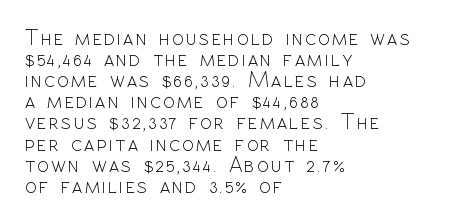
The passage shown stacks its lines with hardly any gap. Stroke mass is kept to a normal reading level or below. Honestly, there is no underline to notice here at all. Does the lettering tilt? It doesn't — this is upright.
